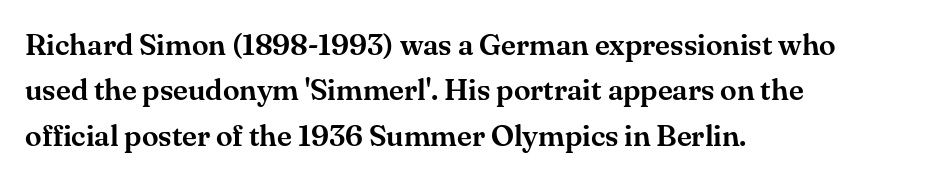
The ragged edge is on the right, which tells us the setting is flush left. The rows are spaced the way most documents space them. Honestly, there is no underline to notice here at all. The rendering shows small feet on the letterforms — a serif design. Every stem runs plumb, perpendicular to the baseline.
